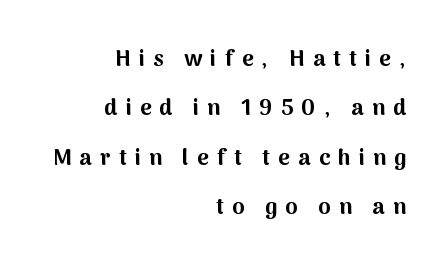
The image shows 22 px bold type, upright; set right-aligned, loose line spacing (2.24x), unusually wide letter spacing (+0.37 em), not underlined.
